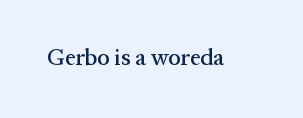
{"italic": "no", "underline": "no", "letter_spacing": "normal", "letter_spacing_em": 0.0, "glyph_px": 23}
